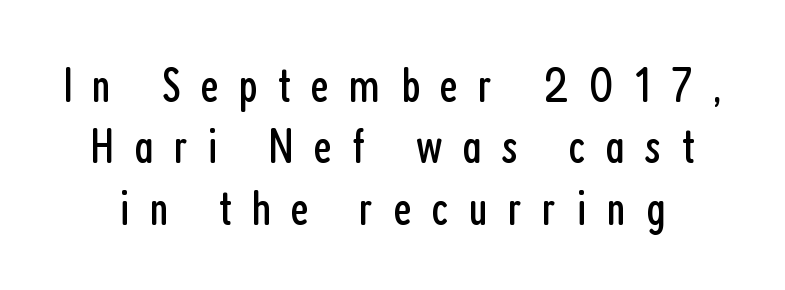
In terms of letterspacing, this is a distinctly airy, spread setting. Descenders are the only things crossing below the line. Stroke thickness stays within the range of a standard reading face or lighter. Looks like regular typesetting: each glyph gets only the width it needs.
